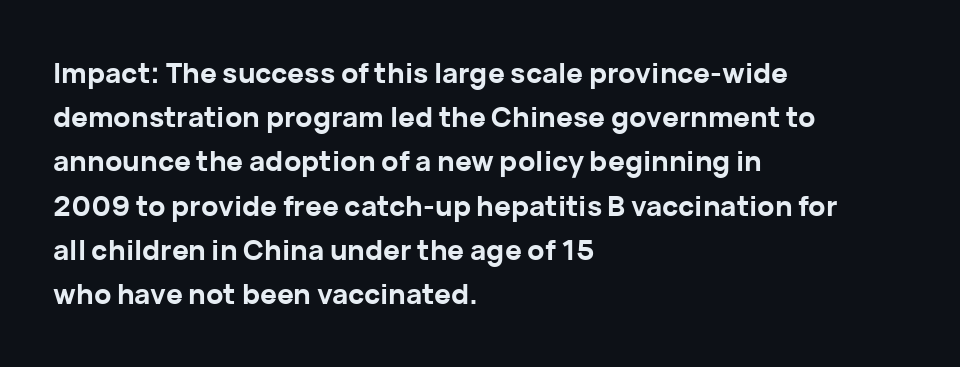
The font is running at its bold setting. Posture: upright roman. The vertical gap from one line to the next is medium. Observe the absence of serifs on each vertical stroke in this sample. These lines are rendered in a variable-pitch font.
